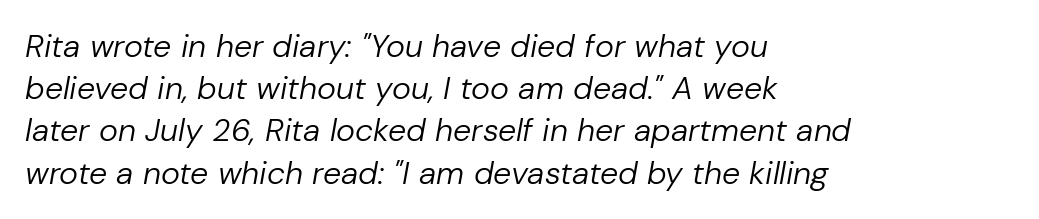
Q: Is the text bold? A: No.
Q: Is the text italic (slanted)? A: Yes, it leans right by about 10 degrees.
Q: Is the text underlined? A: No.
Q: How is the paragraph aligned? A: Left-aligned.
Q: Is the spacing between letters normal or unusually wide? A: Normal.
Q: Is the spacing between lines tight, normal or loose? A: Normal.
Q: Width (condensed, normal, or wide)? A: Normal.
Q: Stroke contrast? A: Low.
Q: x-height? A: Medium.
Q: Monospaced? A: No.
